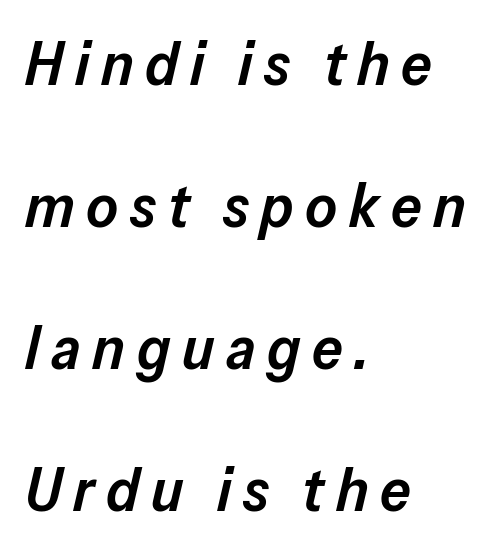
The image shows 61 px semibold type, italic (leaning right); set left-aligned, loose line spacing (2.33x), not underlined; low stroke contrast and a medium x-height.
